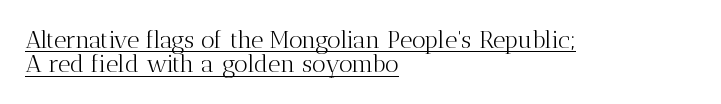
{"italic": "no", "bold": "no", "underline": "yes", "align": "left", "line_spacing": "tight", "line_spacing_ratio": 1.02, "letter_spacing": "normal", "letter_spacing_em": 0.0, "glyph_px": 24}
